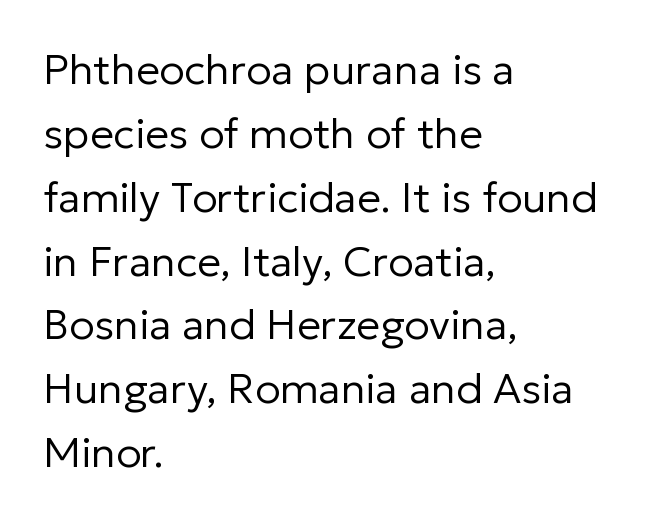
Where is the straight margin? On the left. Style check: upright. The passage shown is typed in a proportional face where columns would drift. You can tell from the bare stems that sans-serif type was used. No heavy texture on the line: the type isn't bold.
